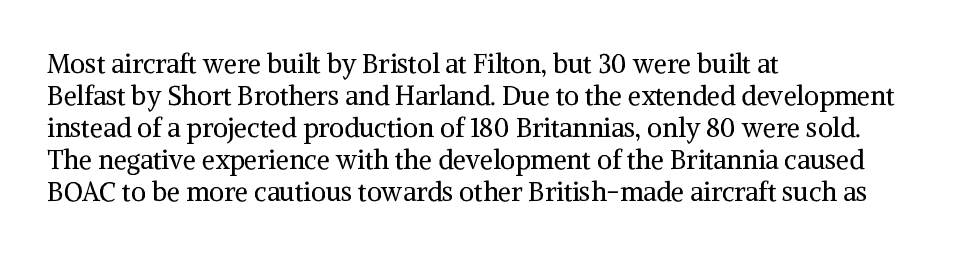
Q: Is the text bold? A: No.
Q: Is the text italic (slanted)? A: No, it is upright.
Q: Is the text underlined? A: No.
Q: How is the paragraph aligned? A: Left-aligned.
Q: Is the spacing between letters normal or unusually wide? A: Normal.
